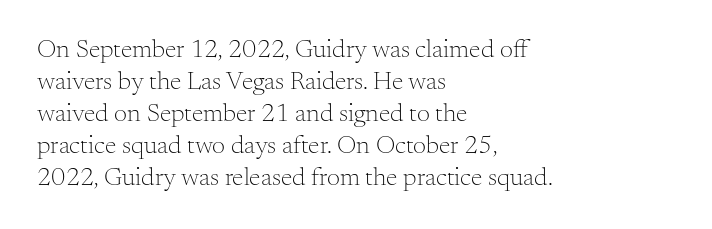
The image shows 26 px text type, upright; set left-aligned, line spacing 1.23x, normal letter spacing, not underlined.
